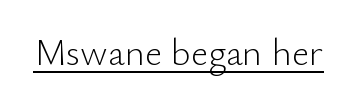
The image shows 38 px light sans-serif type, upright; set normal letter spacing, underlined; low stroke contrast and a small x-height.
